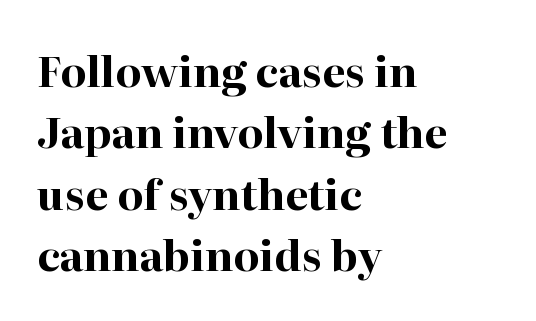
The font's upright variant was chosen for this text. Note the varied advance widths — an 'i' is clearly narrower than an 'm'. The setting favours the left margin, as ordinary paragraphs usually do. Rule under the text: the space is simply empty. This is heavy type, rendered in bold.
